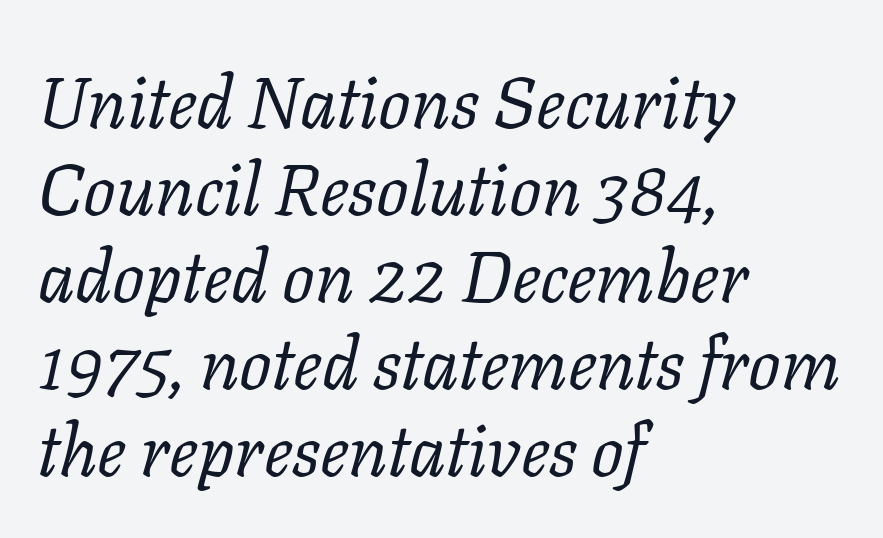
{"serif": "yes", "italic": "yes", "lean": "right", "slant_degrees": 11, "bold": "no", "weight": "regular", "width": "normal", "stroke_contrast": "low", "x_height": "medium", "monospaced": "no", "underline": "no", "align": "left", "line_spacing_ratio": 1.21, "letter_spacing": "normal", "letter_spacing_em": 0.0, "glyph_px": 72}
